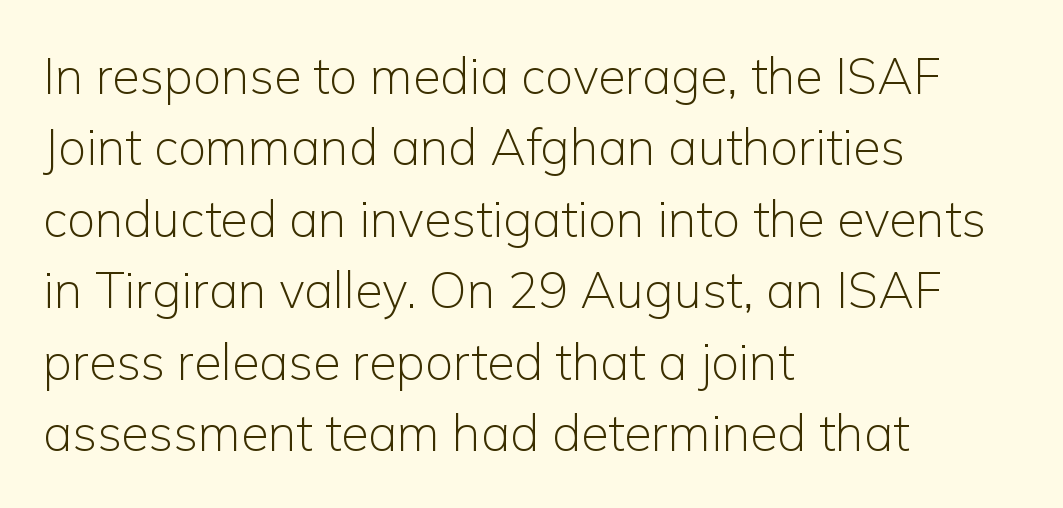
Has an underline been added? It has not. The characters display no serif detailing; their extremities are plain. You could not count columns in this text — the font is proportionally spaced. In terms of leading, this rendering sits right in the middle.
